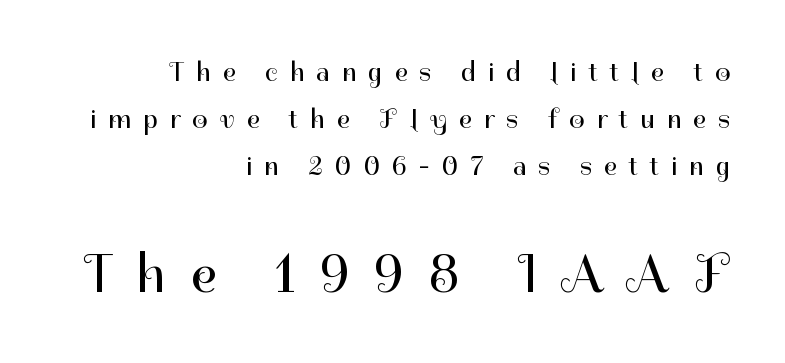
The image shows 54 px regular-weight sans-serif type, upright; set right-aligned, line spacing 1.75x, unusually wide letter spacing (+0.45 em), not underlined; the second (bottom) block is 2.0x larger; high stroke contrast and a medium x-height.
